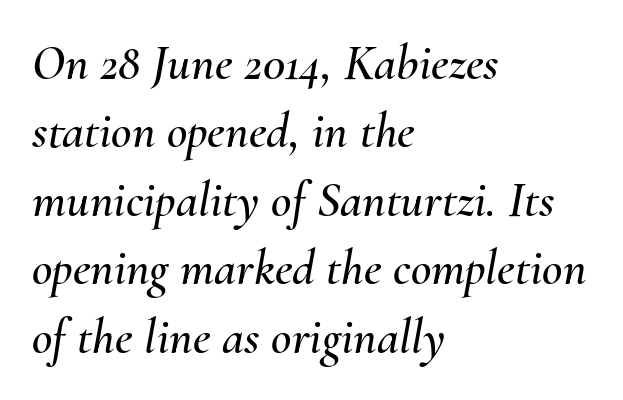
The image shows 50 px text type, italic (leaning right); set left-aligned, normal line spacing (1.37x), normal letter spacing, not underlined; medium stroke contrast and a small x-height.
